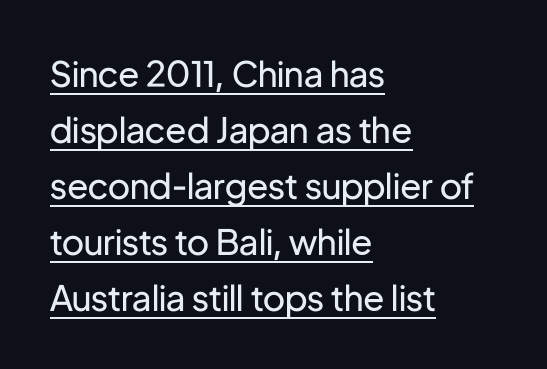
This is roman type, the default non-slanted kind. The letterforms sit shoulder to shoulder at normal distance. The passage shown is underscored from start to finish. Horizontal bands of white between lines are of average thickness. To sum up the face: it is a sans, with no serifs. Is this a fixed-width face? No — the glyphs have proportional, varying widths.
